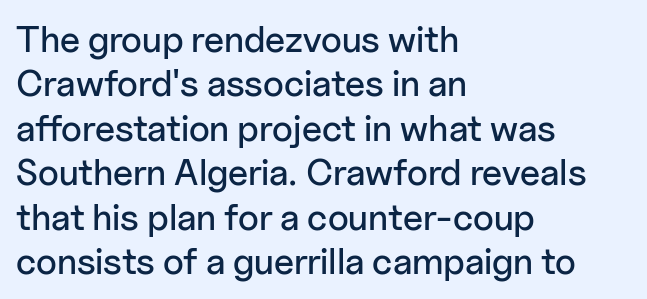
Q: Is the text italic (slanted)? A: No, it is upright.
Q: Is the typeface a serif or a sans-serif typeface? A: Sans-serif.
Q: Is the text underlined? A: No.
Q: How is the paragraph aligned? A: Left-aligned.
Q: Is the spacing between letters normal or unusually wide? A: Normal.
Q: Width (condensed, normal, or wide)? A: Normal.
Q: Stroke contrast? A: Low.
Q: x-height? A: Medium.
Q: Monospaced? A: No.
